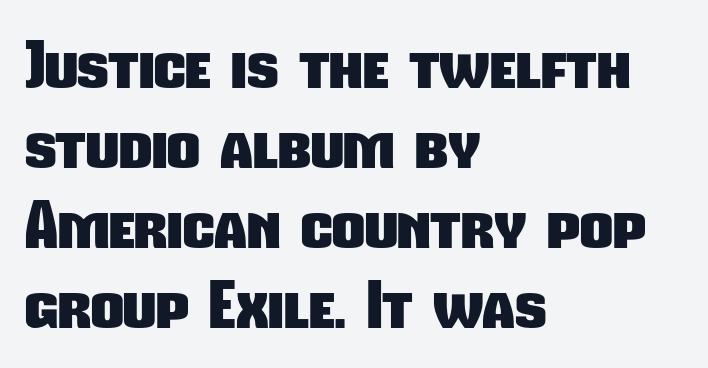
A classic flush-left, rag-right setting is used for this passage. No word sits above an underline. You'd pick this weight for a headline — it's a proper bold. Serifs: no, the terminals of the letterforms are clean. This sample keeps an unexceptional amount of space between lines. A typesetter would call this zero additional tracking.
